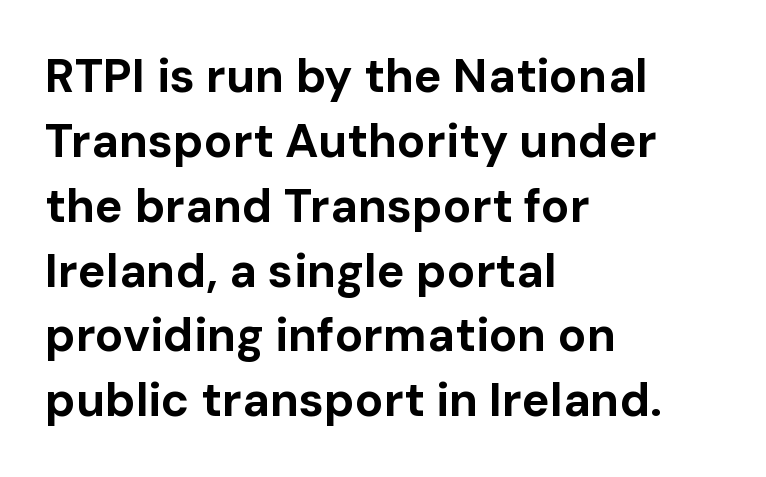
The image shows 47 px bold sans-serif type, upright; set left-aligned, normal line spacing (1.38x), normal letter spacing, not underlined; low stroke contrast and a medium x-height.
